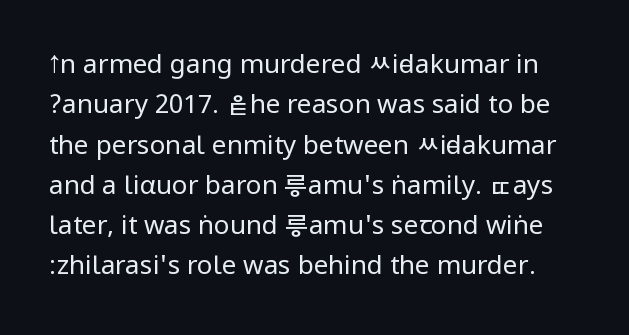
{"italic": "no", "bold": "no", "underline": "no", "line_spacing": "normal", "line_spacing_ratio": 1.55, "letter_spacing": "normal", "letter_spacing_em": 0.0, "glyph_px": 26}
